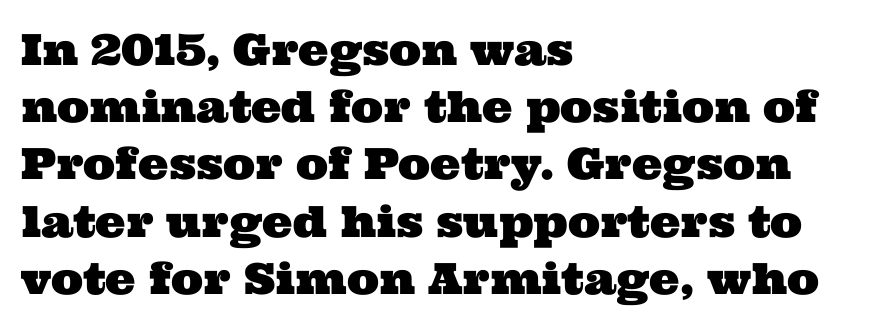
This is serif lettering, the kind often seen in printed books. Quick note: interline space is typical. Clear beneath every line of the passage. The paragraph shown leans on its left margin. How are the letters spaced? Ordinarily, with no added tracking.
